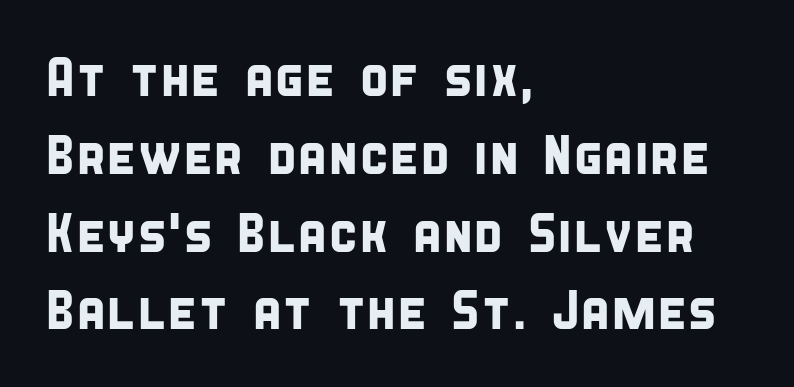
{"serif": "no", "width": "condensed", "stroke_contrast": "low", "x_height": "large", "monospaced": "no", "underline": "no", "align": "left", "line_spacing": "normal", "line_spacing_ratio": 1.44, "letter_spacing": "normal", "letter_spacing_em": 0.0, "glyph_px": 54}
